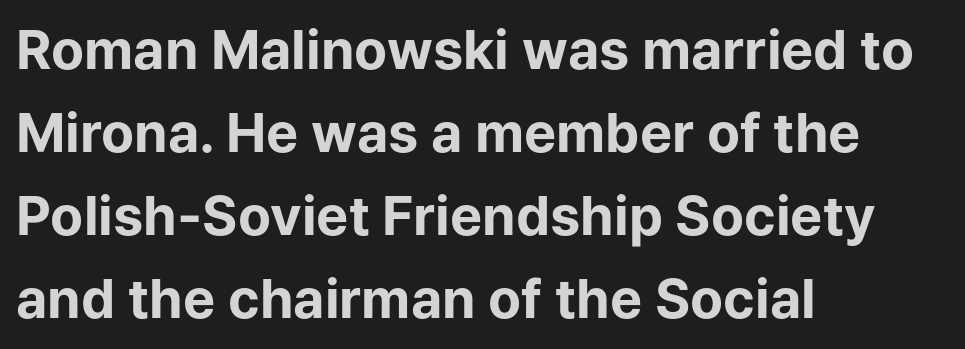
Rows of type keep a routine distance in the vertical direction. The glyphs are unaccompanied by any horizontal stroke below them. Where is the straight margin? On the left. Unlike italic type, these characters show no tilt at all. These lines are rendered in a variable-pitch font.
